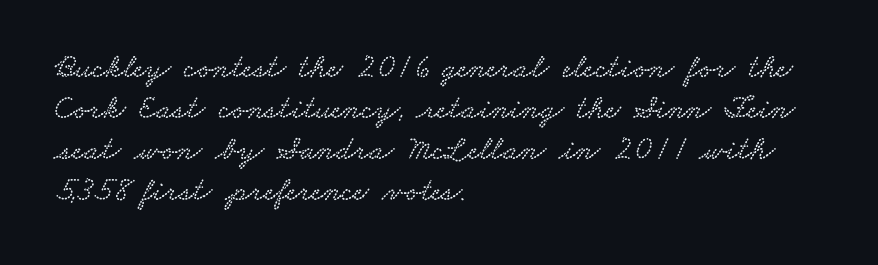
{"serif": "yes", "width": "wide", "stroke_contrast": "low", "x_height": "small", "monospaced": "no", "underline": "no", "align": "left", "line_spacing_ratio": 1.24, "letter_spacing": "normal", "letter_spacing_em": 0.0, "glyph_px": 33}
